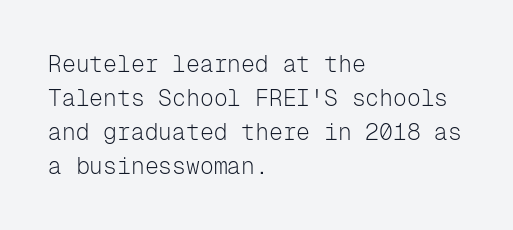
The image shows 23 px text type, upright; set left-aligned, normal line spacing (1.48x), normal letter spacing, not underlined.
